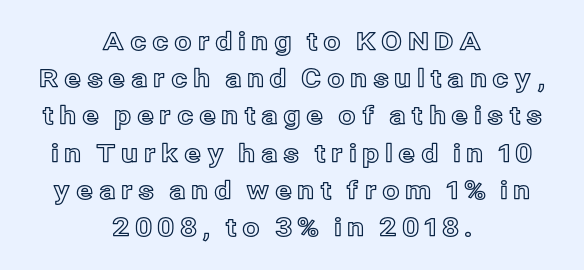
Each new line begins a customary step beneath the previous one. The letters are spread apart with noticeably loose tracking. These lines are centered, leaving both edges ragged. The area under the type is left untouched. A roman cut, with each character standing at attention.
